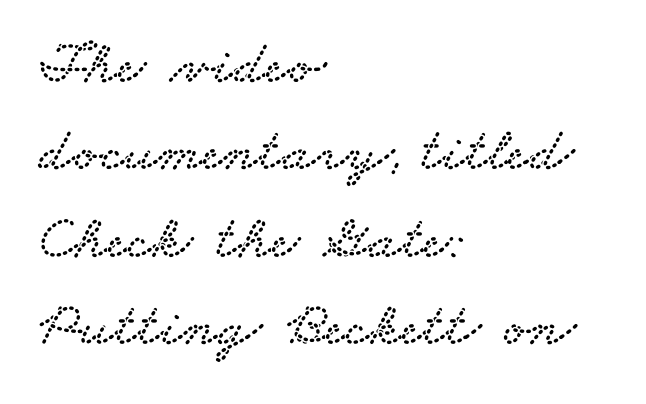
Q: Is the typeface a serif or a sans-serif typeface? A: Serif.
Q: Is the text underlined? A: No.
Q: How is the paragraph aligned? A: Left-aligned.
Q: Is the spacing between letters normal or unusually wide? A: Normal.
Q: Is the spacing between lines tight, normal or loose? A: Normal.
Q: Width (condensed, normal, or wide)? A: Wide.
Q: Stroke contrast? A: Low.
Q: x-height? A: Small.
Q: Monospaced? A: No.
